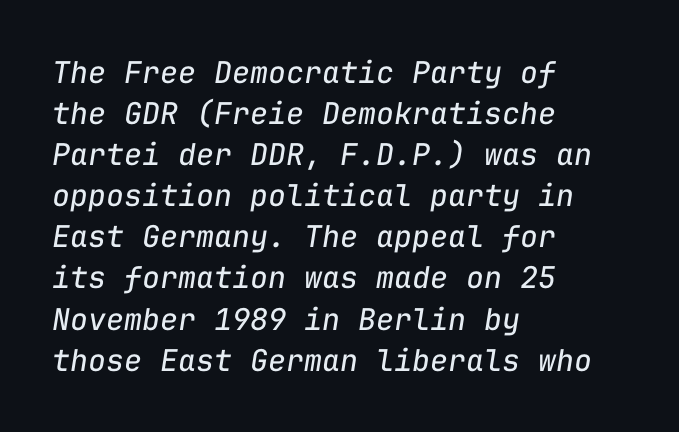
Letter spacing: default. Left-aligned paragraph, ragged on the right. The space between consecutive lines is moderate. Slant detected: the letters are inclined. Unbolded letterforms with no extra heft. These lines are rendered in a fixed-pitch font.
